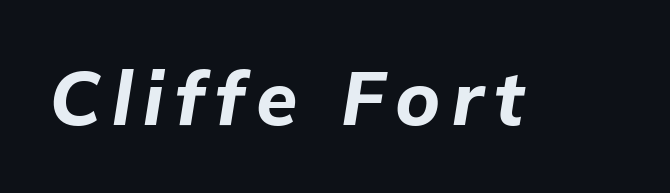
{"italic": "yes", "lean": "right", "slant_degrees": 9, "bold": "yes", "weight": "bold", "width": "normal", "stroke_contrast": "low", "x_height": "medium", "monospaced": "no", "underline": "no", "glyph_px": 75}
